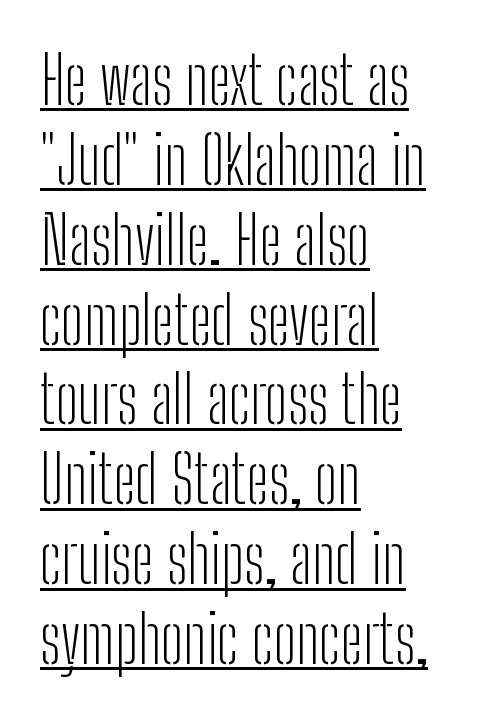
You can see a thin bar hugging the bottom of the glyphs. A sans-serif font was chosen for this passage. Caption: multi-line text, flush left, ragged right. Character widths vary here, with narrow letters taking less room than wide ones.
